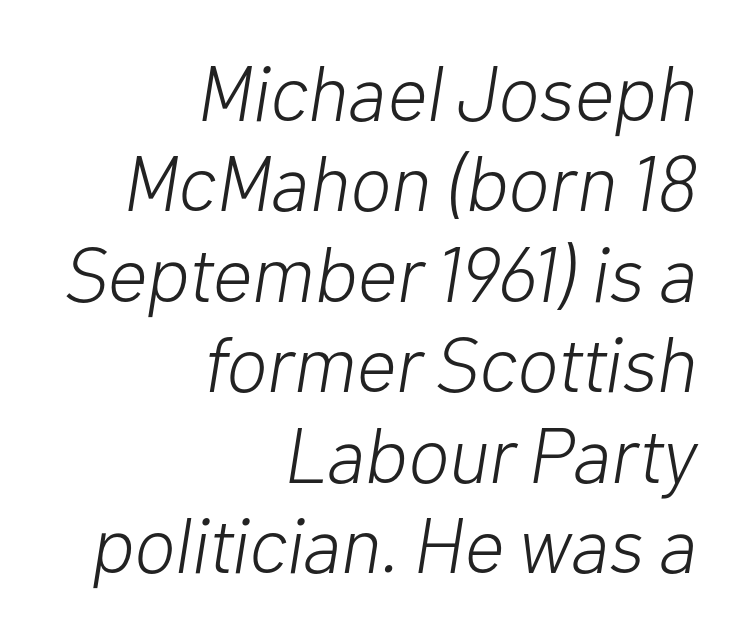
Q: Is the text bold? A: No.
Q: Is the text italic (slanted)? A: Yes, it leans right by about 10 degrees.
Q: Is the text underlined? A: No.
Q: How is the paragraph aligned? A: Right-aligned.
Q: Is the spacing between letters normal or unusually wide? A: Normal.
Q: Width (condensed, normal, or wide)? A: Normal.
Q: Stroke contrast? A: Low.
Q: x-height? A: Medium.
Q: Monospaced? A: No.
